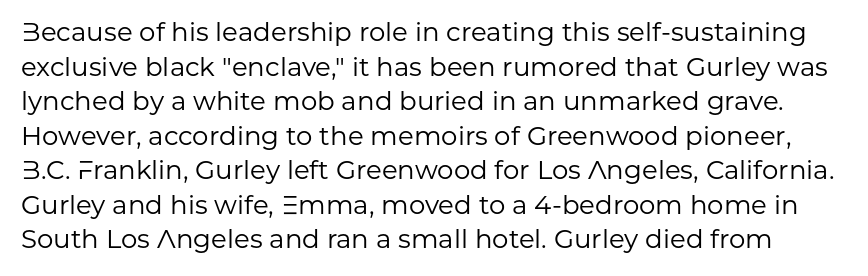
Think standard paragraph weight, or any step lighter than that. The axis of the letterforms is exactly vertical. A typesetter would call this zero additional tracking. Honestly, the row spacing looks completely unremarkable.
